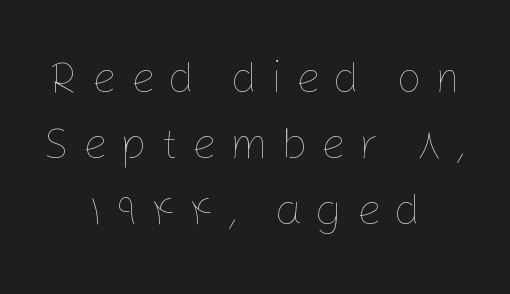
Q: Is the text bold? A: No.
Q: Is the text italic (slanted)? A: No, it is upright.
Q: Is the text underlined? A: No.
Q: How is the paragraph aligned? A: Centered.
Q: Is the spacing between letters normal or unusually wide? A: Unusually wide.
Q: Is the spacing between lines tight, normal or loose? A: Normal.
Q: Width (condensed, normal, or wide)? A: Normal.
Q: Stroke contrast? A: Low.
Q: x-height? A: Medium.
Q: Monospaced? A: No.
